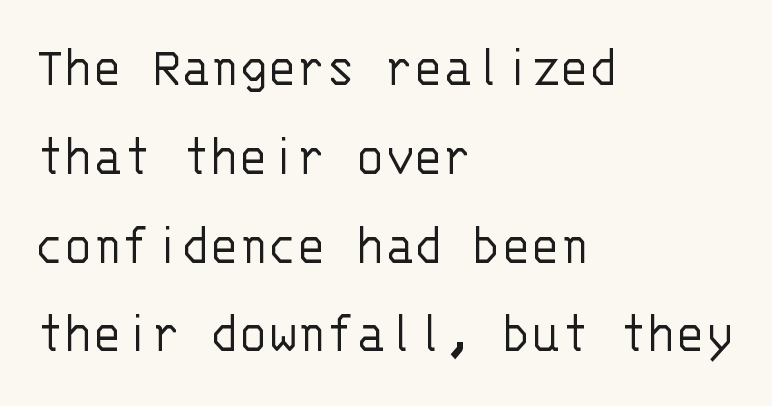
Where is the straight margin? On the left. Designer's note — italics off, roman on. Beneath every word, the page is bare. Stroke thickness stays within the range of a standard reading face or lighter.
